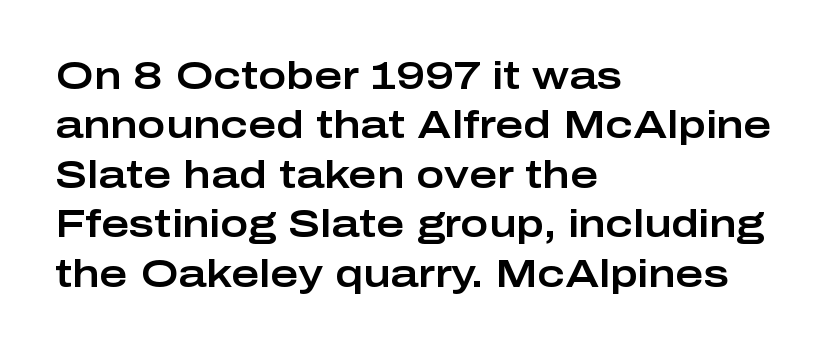
The image shows 38 px wide sans-serif type, upright; set left-aligned, normal line spacing (1.3x), normal letter spacing, not underlined; low stroke contrast and a medium x-height.
